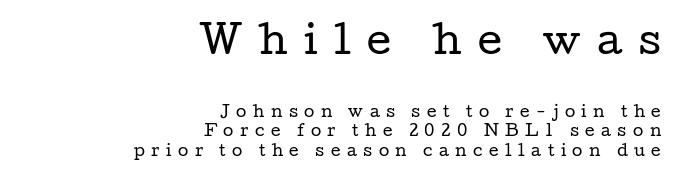
Q: Is the text bold? A: No.
Q: Is the text italic (slanted)? A: No, it is upright.
Q: Is the typeface a serif or a sans-serif typeface? A: Serif.
Q: Is the text underlined? A: No.
Q: How is the paragraph aligned? A: Right-aligned.
Q: Is the spacing between letters normal or unusually wide? A: Unusually wide.
Q: Is the spacing between lines tight, normal or loose? A: Normal.
Q: Which block of text is set in a larger size, the first (top) or the second (bottom)? A: The first (top) one.
Q: Width (condensed, normal, or wide)? A: Wide.
Q: Stroke contrast? A: Low.
Q: x-height? A: Medium.
Q: Monospaced? A: No.
